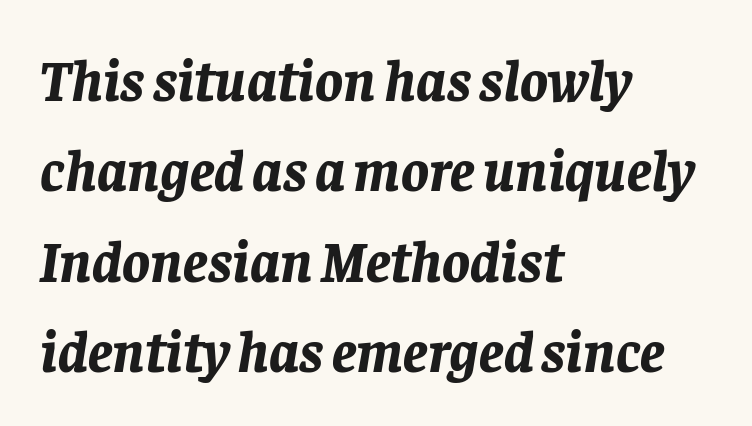
Q: Is the text bold? A: Yes.
Q: Is the text italic (slanted)? A: Yes, it leans right by about 8 degrees.
Q: Is the text underlined? A: No.
Q: How is the paragraph aligned? A: Left-aligned.
Q: Is the spacing between letters normal or unusually wide? A: Normal.
Q: Is the spacing between lines tight, normal or loose? A: Normal.
Q: Width (condensed, normal, or wide)? A: Normal.
Q: Stroke contrast? A: Low.
Q: x-height? A: Large.
Q: Monospaced? A: No.
